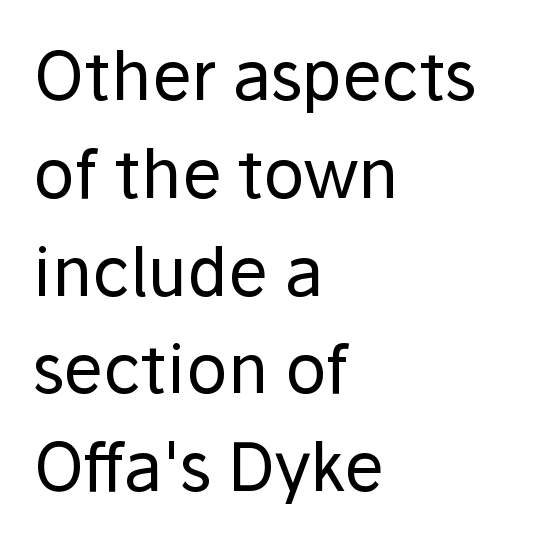
Varying glyph widths throughout — classic text-font behaviour. Words appear dense and cohesive because spacing is normal. Summary of weight: not heavy and not bold. Check under the words: just untouched page. This sample uses an upright cut, with every glyph sitting square on the baseline. A sans-serif font was chosen for this passage.
